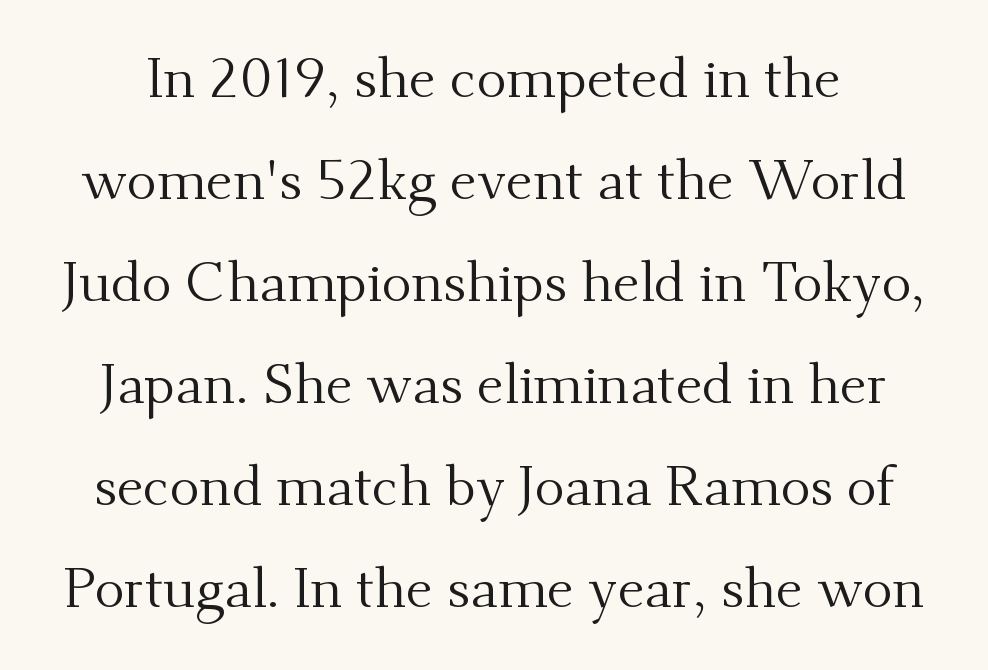
{"serif": "yes", "italic": "no", "bold": "no", "weight": "regular", "width": "normal", "stroke_contrast": "medium", "x_height": "small", "monospaced": "no", "underline": "no", "line_spacing_ratio": 1.82, "letter_spacing": "normal", "letter_spacing_em": 0.0, "glyph_px": 56}
